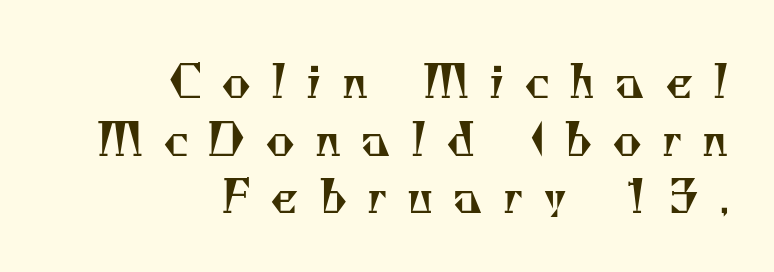
The image shows 45 px regular-weight serif type; set right-aligned, normal line spacing (1.28x), unusually wide letter spacing (+0.44 em), not underlined; medium stroke contrast and a small x-height.
